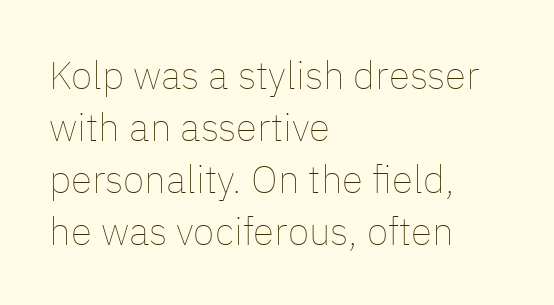
The image shows 39 px thin type, upright; set left-aligned, normal line spacing (1.33x), normal letter spacing, not underlined; low stroke contrast and a medium x-height.
